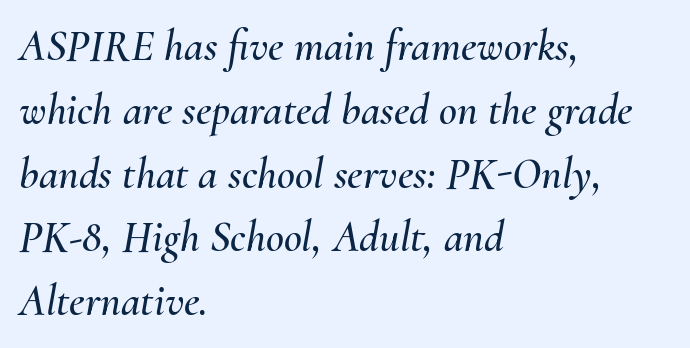
Caption: multi-line text, flush left, ragged right. Varying glyph widths throughout — classic text-font behaviour. Does the lettering tilt? It does — this is italic. The rendering uses a moderate line-height, typical for paragraphs.
